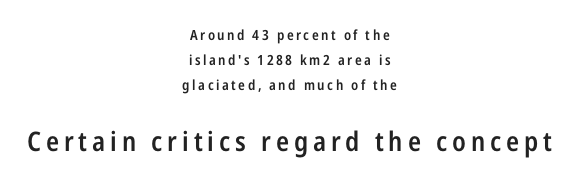
{"italic": "no", "bold": "semi", "underline": "no", "align": "center", "line_spacing_ratio": 1.79, "larger_block": "second", "size_ratio": 1.93, "glyph_px": 27}
